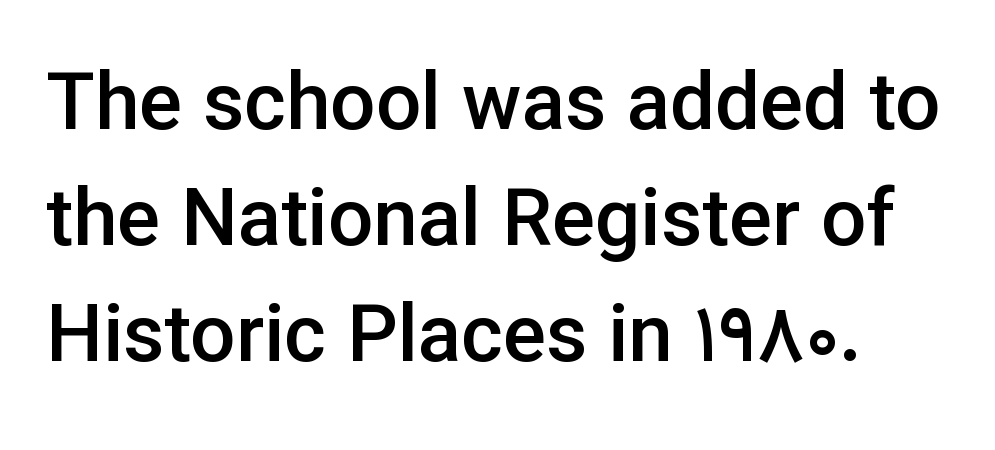
Q: Is the text bold? A: Semi-bold.
Q: Is the text italic (slanted)? A: No, it is upright.
Q: Is the typeface a serif or a sans-serif typeface? A: Sans-serif.
Q: Is the text underlined? A: No.
Q: Is the spacing between letters normal or unusually wide? A: Normal.
Q: Is the spacing between lines tight, normal or loose? A: Normal.
Q: Width (condensed, normal, or wide)? A: Normal.
Q: Stroke contrast? A: Low.
Q: x-height? A: Medium.
Q: Monospaced? A: No.
